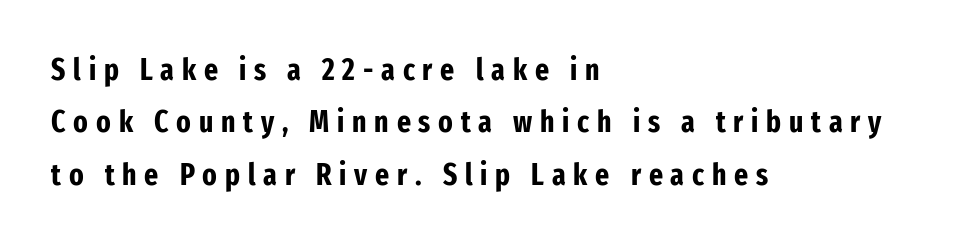
Q: Is the text bold? A: Yes.
Q: Is the text italic (slanted)? A: No, it is upright.
Q: Is the typeface a serif or a sans-serif typeface? A: Sans-serif.
Q: Is the text underlined? A: No.
Q: How is the paragraph aligned? A: Left-aligned.
Q: Is the spacing between letters normal or unusually wide? A: Unusually wide.
Q: Width (condensed, normal, or wide)? A: Condensed.
Q: Stroke contrast? A: Low.
Q: x-height? A: Medium.
Q: Monospaced? A: No.
